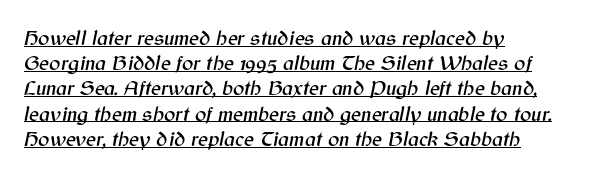
{"italic": "yes", "lean": "right", "slant_degrees": 12, "underline": "yes", "align": "left", "line_spacing_ratio": 1.2, "letter_spacing": "normal", "letter_spacing_em": 0.0, "glyph_px": 21}
